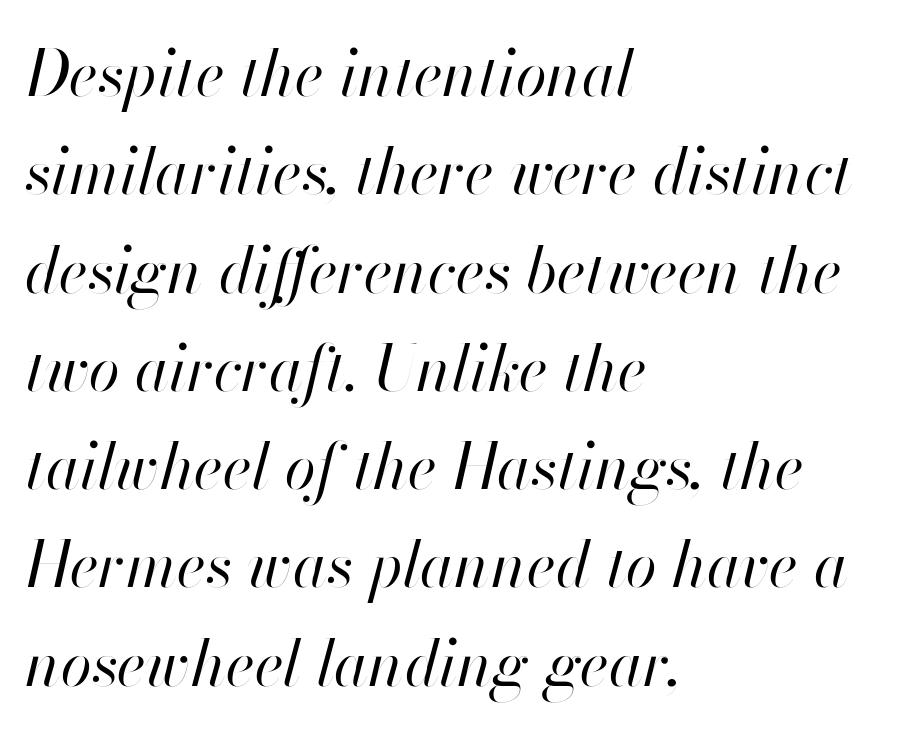
The line-height multiplier appears to be the usual default. Tracking value appears to be zero — textbook default spacing. The foot of each line stays bare and open. Compared with ordinary roman type, these characters are visibly tilted.
